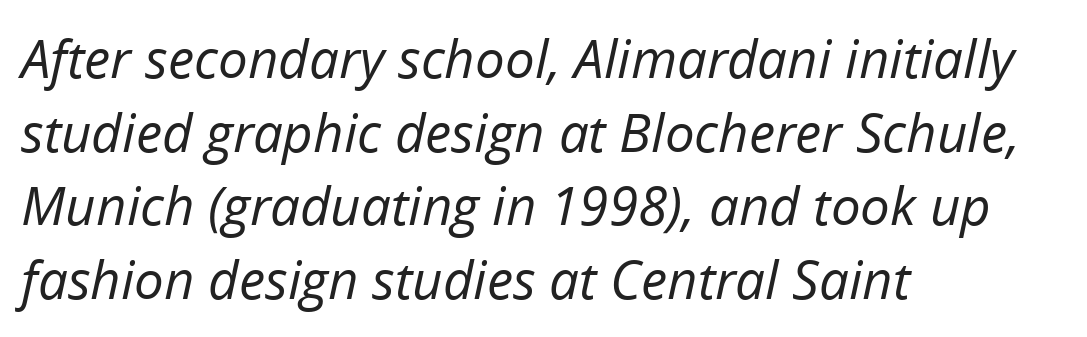
Q: Is the text bold? A: No.
Q: Is the text italic (slanted)? A: Yes, it leans right by about 12 degrees.
Q: Is the text underlined? A: No.
Q: How is the paragraph aligned? A: Left-aligned.
Q: Is the spacing between letters normal or unusually wide? A: Normal.
Q: Is the spacing between lines tight, normal or loose? A: Normal.
Q: Width (condensed, normal, or wide)? A: Normal.
Q: Stroke contrast? A: Low.
Q: x-height? A: Medium.
Q: Monospaced? A: No.
